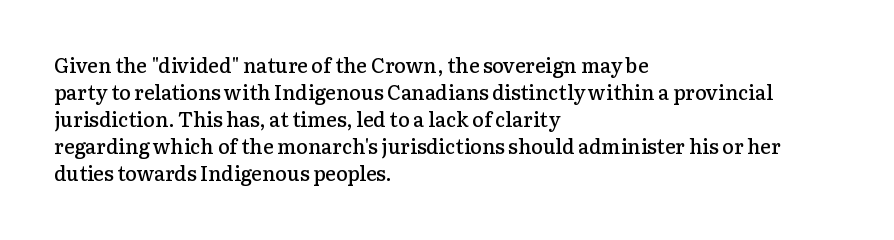
{"italic": "no", "bold": "semi", "underline": "no", "align": "left", "line_spacing": "normal", "line_spacing_ratio": 1.35, "letter_spacing": "normal", "letter_spacing_em": 0.0, "glyph_px": 20}
